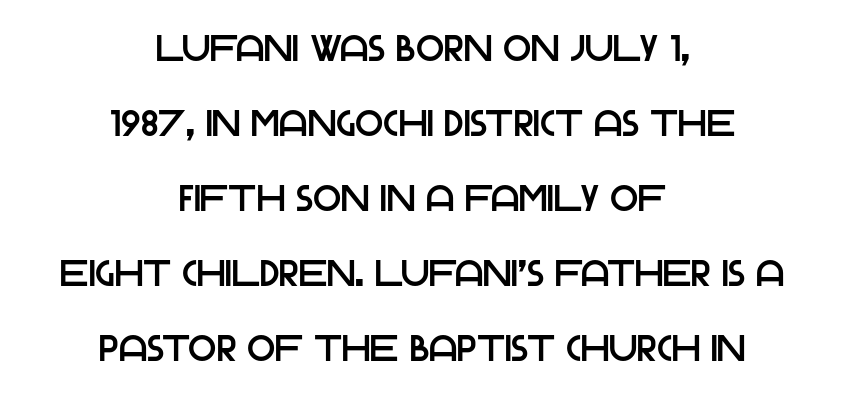
Q: Is the text italic (slanted)? A: No, it is upright.
Q: Is the typeface a serif or a sans-serif typeface? A: Sans-serif.
Q: Is the text underlined? A: No.
Q: How is the paragraph aligned? A: Centered.
Q: Is the spacing between letters normal or unusually wide? A: Normal.
Q: Is the spacing between lines tight, normal or loose? A: Loose.
Q: Width (condensed, normal, or wide)? A: Normal.
Q: Stroke contrast? A: Low.
Q: x-height? A: Large.
Q: Monospaced? A: No.
